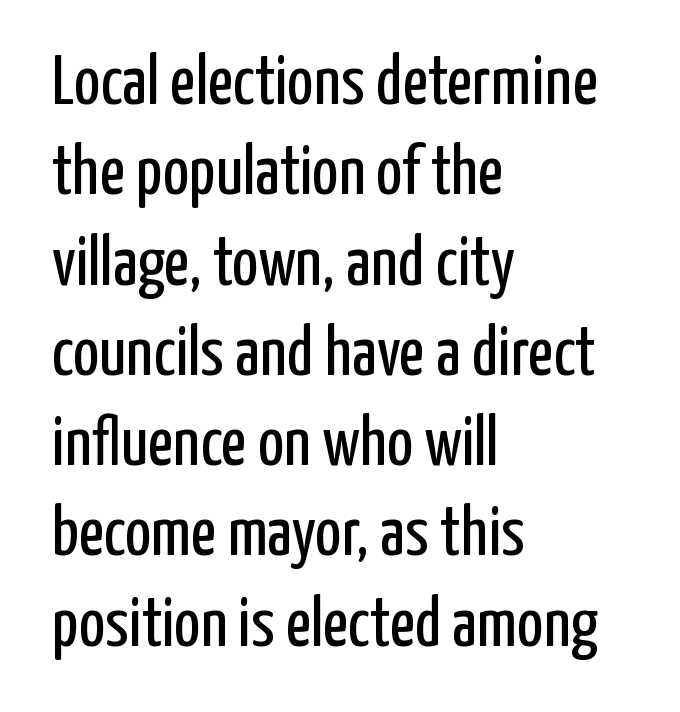
The image shows 70 px regular-weight, condensed sans-serif type, upright; set left-aligned, normal line spacing (1.29x), normal letter spacing, not underlined; low stroke contrast and a medium x-height.
